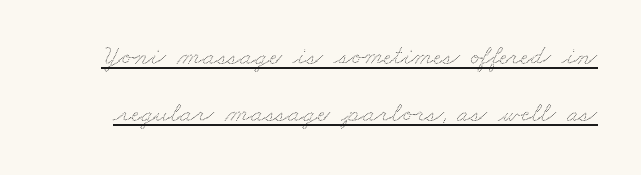
The image shows 28 px wide type; set loose line spacing (2.04x), normal letter spacing, underlined; low stroke contrast and a small x-height.
